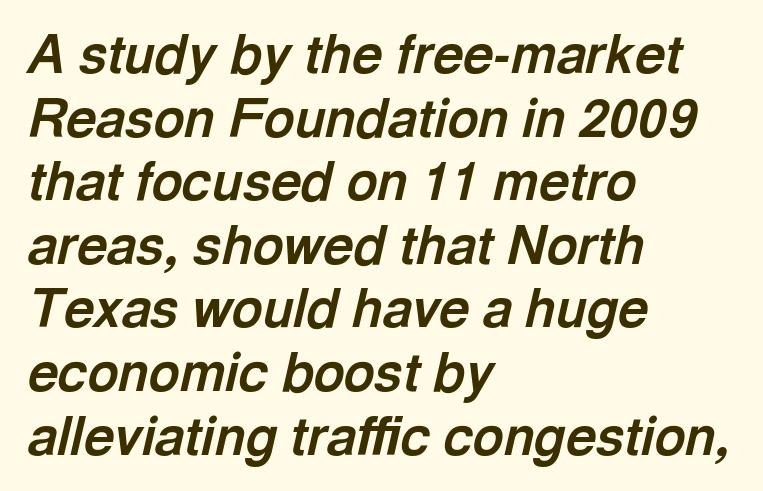
The image shows 53 px bold type, italic (leaning right); set left-aligned, line spacing 1.2x, normal letter spacing, not underlined; a medium x-height.
